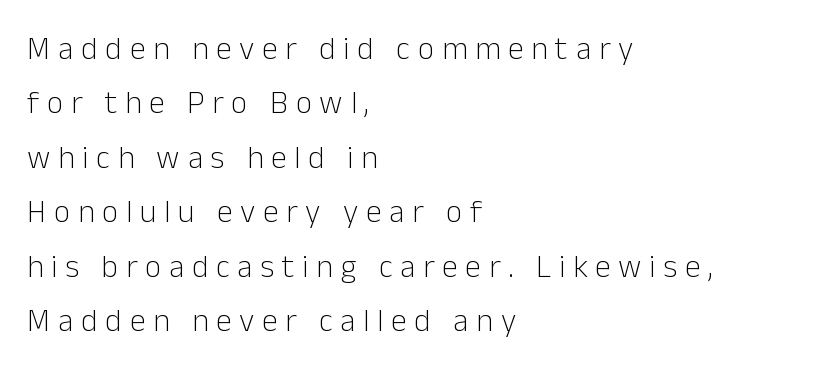
{"serif": "no", "italic": "no", "bold": "no", "weight": "light", "width": "normal", "stroke_contrast": "low", "x_height": "medium", "monospaced": "no", "underline": "no", "align": "left", "line_spacing": "normal", "line_spacing_ratio": 1.7, "letter_spacing": "wide", "letter_spacing_em": 0.24, "glyph_px": 32}
